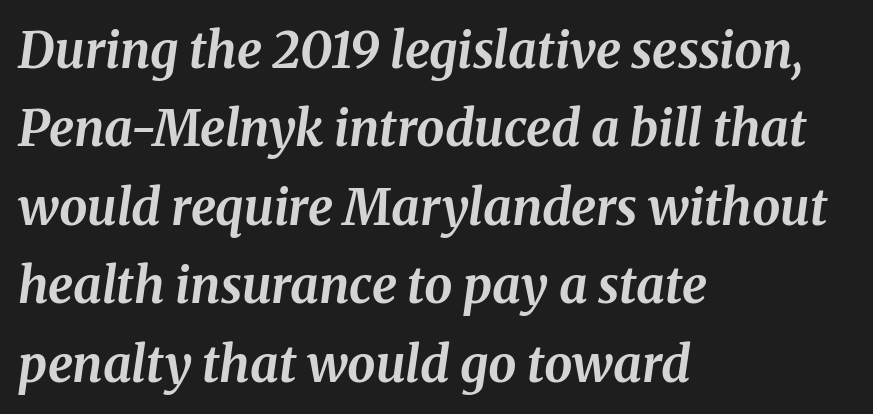
Q: Is the text bold? A: Yes.
Q: Is the text italic (slanted)? A: Yes, it leans right by about 8 degrees.
Q: Is the text underlined? A: No.
Q: How is the paragraph aligned? A: Left-aligned.
Q: Is the spacing between letters normal or unusually wide? A: Normal.
Q: Is the spacing between lines tight, normal or loose? A: Normal.
Q: Width (condensed, normal, or wide)? A: Normal.
Q: Stroke contrast? A: Medium.
Q: x-height? A: Medium.
Q: Monospaced? A: No.
